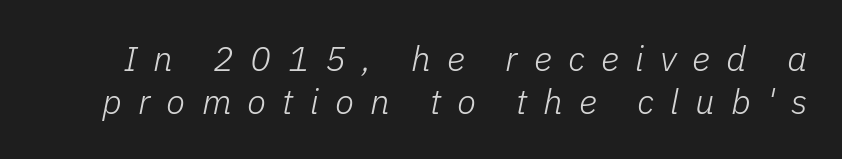
{"italic": "yes", "lean": "right", "slant_degrees": 11, "bold": "no", "weight": "light", "width": "normal", "stroke_contrast": "low", "x_height": "medium", "monospaced": "no", "underline": "no", "line_spacing_ratio": 1.22, "letter_spacing": "wide", "letter_spacing_em": 0.46, "glyph_px": 35}
